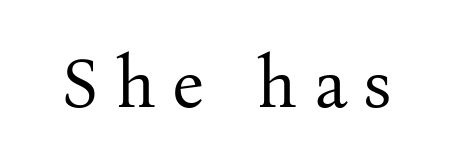
The image shows 69 px regular-weight serif type, upright; set unusually wide letter spacing (+0.24 em), not underlined; medium stroke contrast and a medium x-height.
